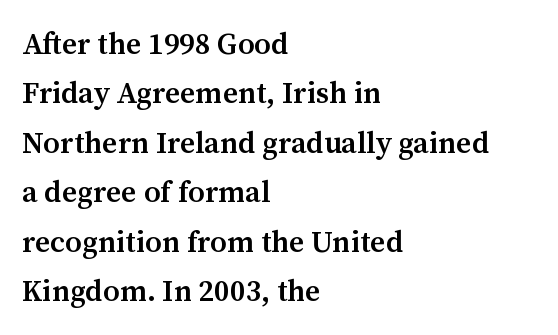
Q: Is the text bold? A: Semi-bold.
Q: Is the text italic (slanted)? A: No, it is upright.
Q: Is the typeface a serif or a sans-serif typeface? A: Serif.
Q: Is the text underlined? A: No.
Q: How is the paragraph aligned? A: Left-aligned.
Q: Is the spacing between letters normal or unusually wide? A: Normal.
Q: Is the spacing between lines tight, normal or loose? A: Normal.
Q: Width (condensed, normal, or wide)? A: Normal.
Q: Stroke contrast? A: Medium.
Q: x-height? A: Medium.
Q: Monospaced? A: No.
